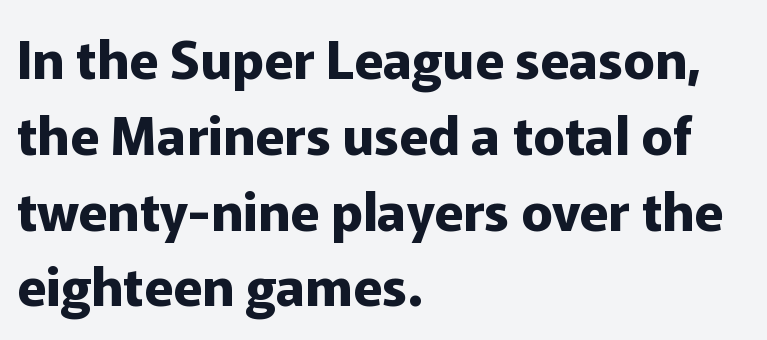
The image shows 53 px bold sans-serif type, upright; set left-aligned, normal line spacing (1.43x), normal letter spacing, not underlined; low stroke contrast and a medium x-height.
